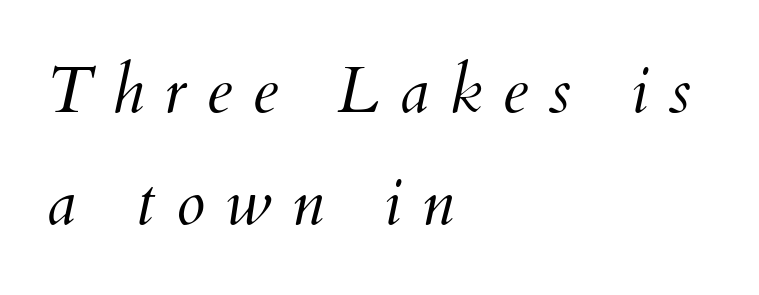
This sample uses expanded letter spacing, leaving extra air between glyphs. On a weight scale, this lands at 450 or below. The whole block is typeset with a tilt. The passage shown is not underscored anywhere. Visually the block forms a straight wall on the left and a jagged coastline on the right. The rows are spaced the way most documents space them.
